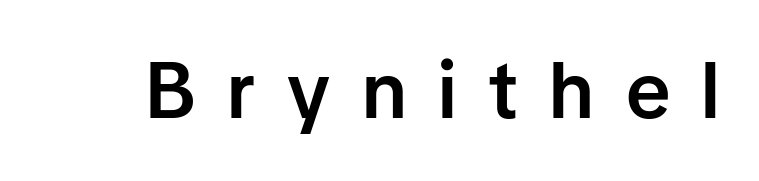
There is plenty of visible air inserted between adjacent glyphs. The strip under each line holds only bare page. Proportional: the letters do not fall into vertical columns. Tall strokes in this sample are plumb rather than angled. The strokes are fattened partway — semibold, not bold.
